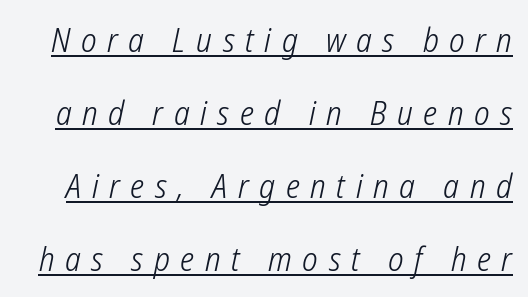
{"serif": "no", "bold": "no", "weight": "light", "width": "condensed", "stroke_contrast": "low", "x_height": "medium", "monospaced": "no", "underline": "yes", "line_spacing": "loose", "line_spacing_ratio": 2.21, "letter_spacing": "wide", "letter_spacing_em": 0.32, "glyph_px": 33}
